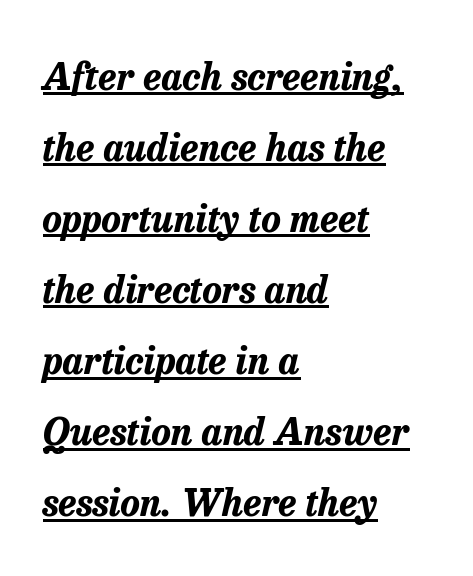
Q: Is the text bold? A: Yes.
Q: Is the text italic (slanted)? A: Yes, it leans right by about 13 degrees.
Q: Is the text underlined? A: Yes.
Q: How is the paragraph aligned? A: Left-aligned.
Q: Is the spacing between letters normal or unusually wide? A: Normal.
Q: Is the spacing between lines tight, normal or loose? A: Loose.
Q: Width (condensed, normal, or wide)? A: Normal.
Q: Stroke contrast? A: Low.
Q: x-height? A: Medium.
Q: Monospaced? A: No.
